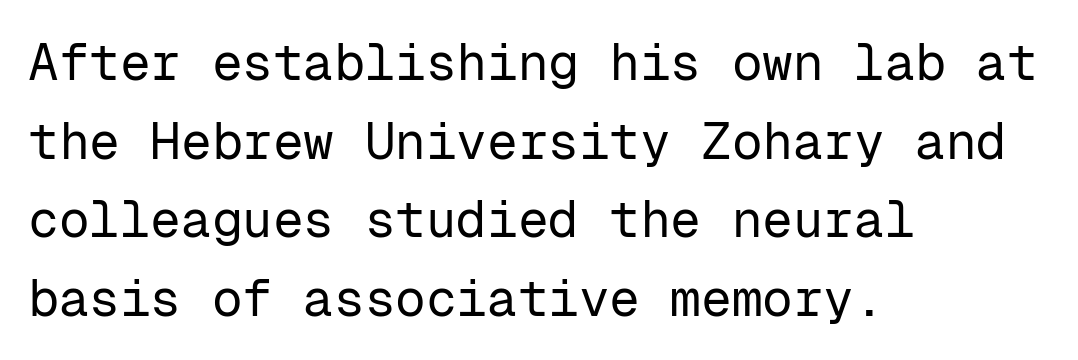
The image shows 51 px regular-weight sans-serif type, upright, monospaced; set left-aligned, normal line spacing (1.54x), normal letter spacing, not underlined; low stroke contrast and a medium x-height.
